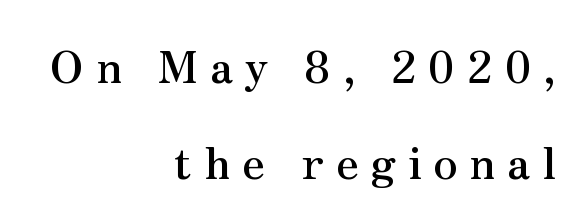
The face used here is proportionally spaced, like ordinary book or web type. Honestly, the rows look like they've been pulled way apart. Tracking value appears strongly positive — letters spread wide. Stroke terminals: seriffed.
